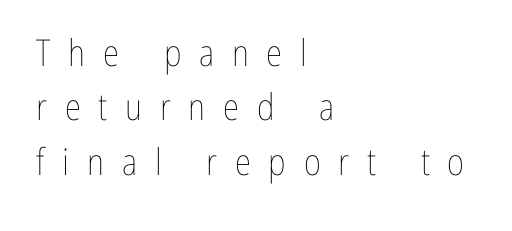
The designer left line spacing at the default. This is roman type, the default non-slanted kind. The cut favours lightness, reaching ordinary text weight at its darkest. Alignment: flush left.
